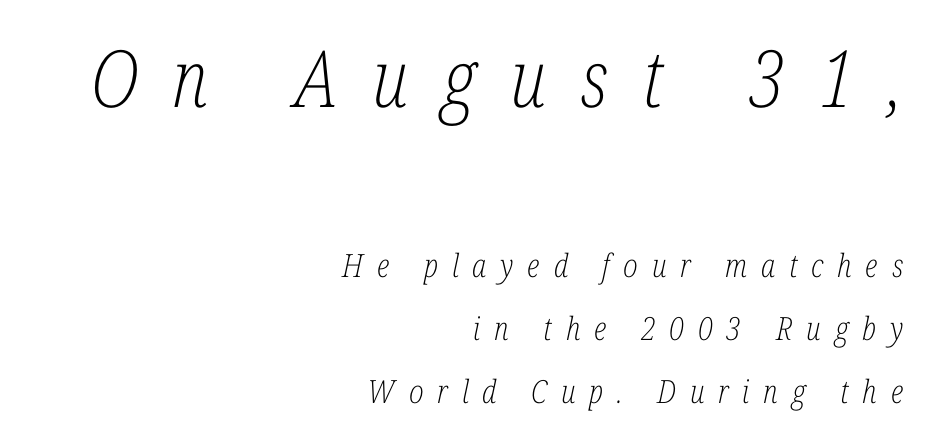
The image shows 79 px light, condensed serif type, italic (leaning right); set right-aligned, loose line spacing (1.98x), unusually wide letter spacing (+0.43 em), not underlined; the first (top) block is 2.47x larger; low stroke contrast and a medium x-height.
